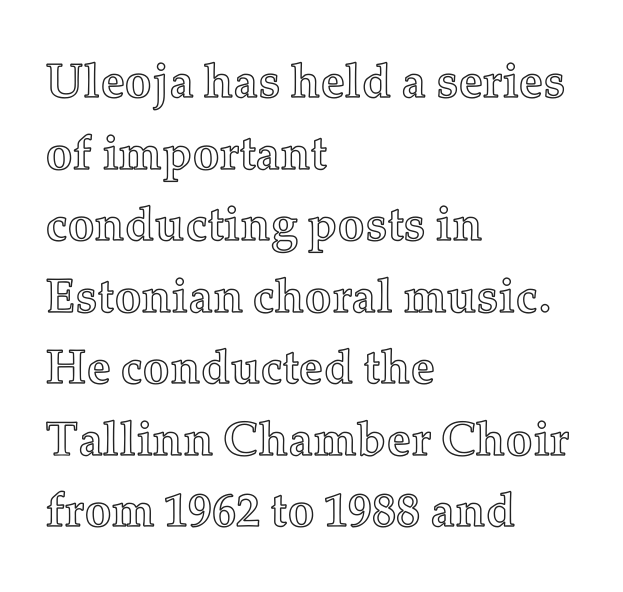
Q: Is the text italic (slanted)? A: No, it is upright.
Q: Is the text underlined? A: No.
Q: How is the paragraph aligned? A: Left-aligned.
Q: Is the spacing between letters normal or unusually wide? A: Normal.
Q: Is the spacing between lines tight, normal or loose? A: Normal.
Q: Width (condensed, normal, or wide)? A: Normal.
Q: x-height? A: Medium.
Q: Monospaced? A: No.
